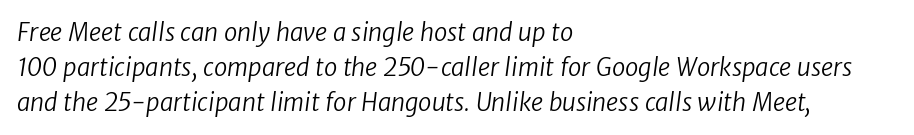
Q: Is the text bold? A: No.
Q: Is the text underlined? A: No.
Q: How is the paragraph aligned? A: Left-aligned.
Q: Is the spacing between letters normal or unusually wide? A: Normal.
Q: Is the spacing between lines tight, normal or loose? A: Normal.
